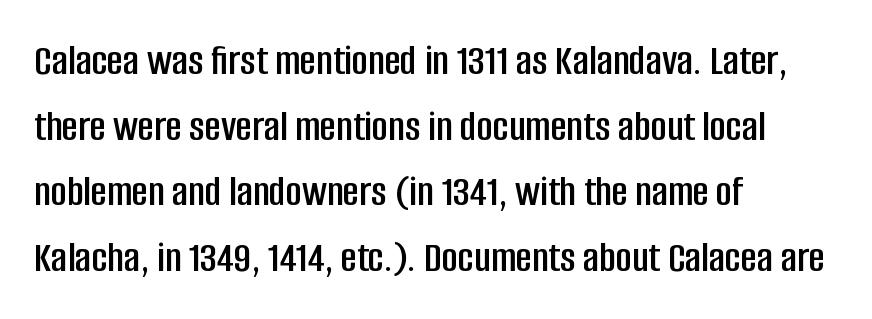
The image shows 44 px condensed sans-serif type, upright; set left-aligned, normal line spacing (1.49x), normal letter spacing, not underlined; low stroke contrast and a large x-height.
